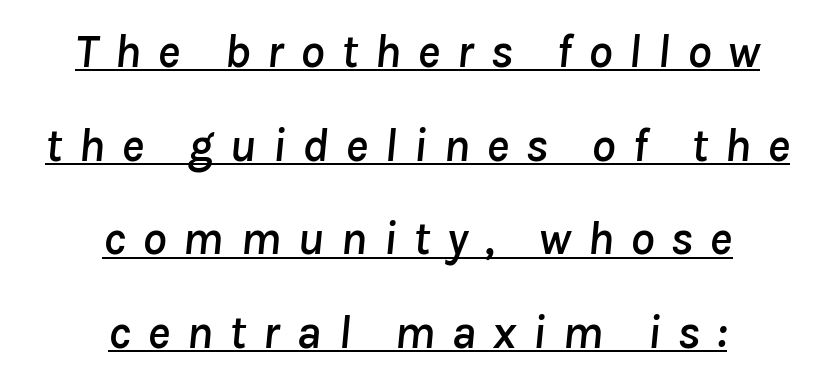
Q: Is the text italic (slanted)? A: Yes, it leans right by about 8 degrees.
Q: Is the text underlined? A: Yes.
Q: How is the paragraph aligned? A: Centered.
Q: Is the spacing between letters normal or unusually wide? A: Unusually wide.
Q: Is the spacing between lines tight, normal or loose? A: Loose.
Q: Width (condensed, normal, or wide)? A: Normal.
Q: Stroke contrast? A: Low.
Q: x-height? A: Medium.
Q: Monospaced? A: No.
